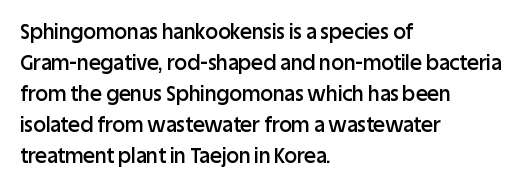
{"italic": "no", "bold": "semi", "underline": "no", "align": "left", "line_spacing": "normal", "line_spacing_ratio": 1.55, "letter_spacing": "normal", "letter_spacing_em": 0.0, "glyph_px": 20}
